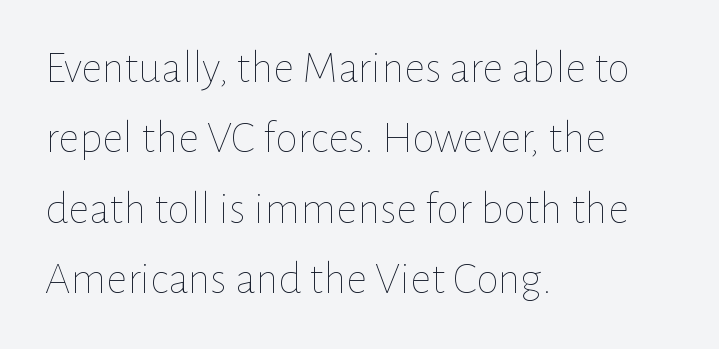
The image shows 46 px thin type, upright; set left-aligned, normal line spacing (1.53x), normal letter spacing, not underlined; low stroke contrast and a medium x-height.
